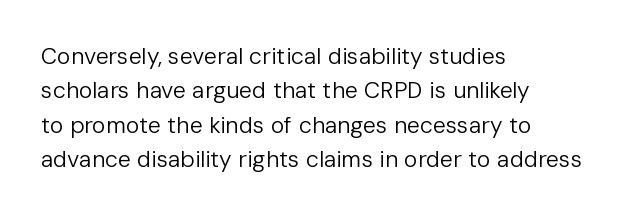
{"italic": "no", "bold": "no", "underline": "no", "align": "left", "line_spacing": "normal", "line_spacing_ratio": 1.49, "letter_spacing": "normal", "letter_spacing_em": 0.0, "glyph_px": 23}
